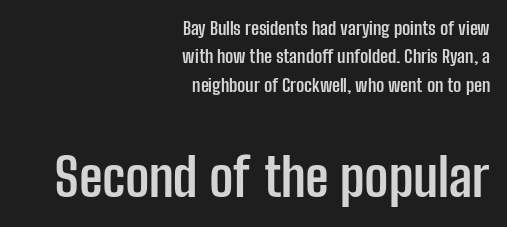
The image shows 53 px semibold, condensed sans-serif type, upright; set right-aligned, normal line spacing (1.57x), normal letter spacing, not underlined; the second (bottom) block is 2.94x larger; low stroke contrast and a medium x-height.
